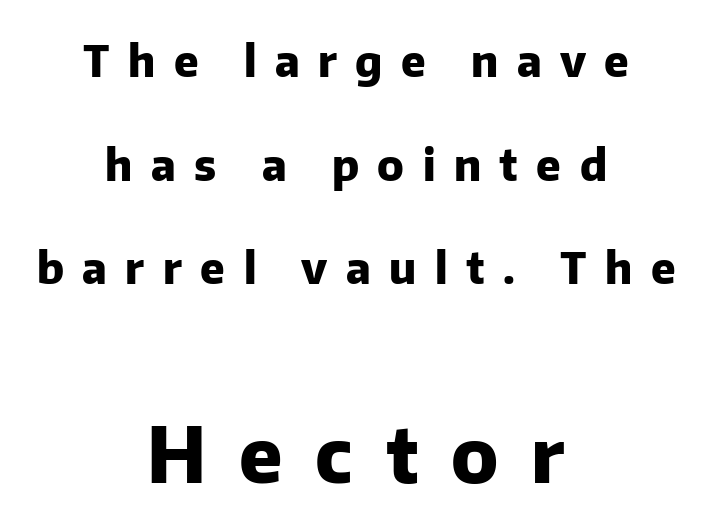
The image shows 76 px heavy sans-serif type, upright; set centered, loose line spacing (2.41x), unusually wide letter spacing (+0.43 em), not underlined; the second (bottom) block is 1.77x larger; low stroke contrast and a medium x-height.
